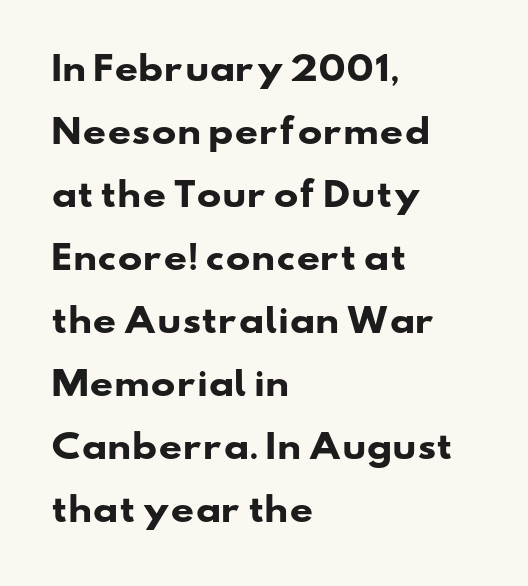
{"serif": "no", "bold": "yes", "weight": "heavy", "width": "wide", "stroke_contrast": "low", "x_height": "small", "monospaced": "no", "underline": "no", "align": "left", "line_spacing": "loose", "line_spacing_ratio": 1.91, "letter_spacing": "normal", "letter_spacing_em": 0.0, "glyph_px": 33}
